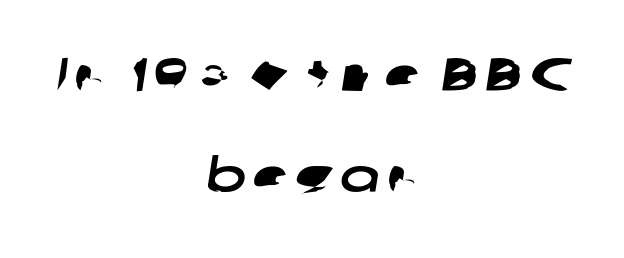
{"serif": "no", "width": "wide", "stroke_contrast": "low", "x_height": "medium", "monospaced": "no", "underline": "no", "align": "center", "line_spacing": "loose", "line_spacing_ratio": 2.15, "glyph_px": 47}
